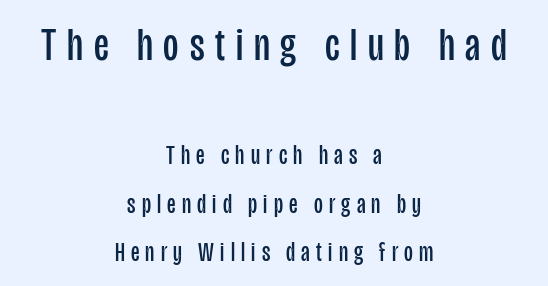
Q: Is the text bold? A: No.
Q: Is the text italic (slanted)? A: No, it is upright.
Q: Is the typeface a serif or a sans-serif typeface? A: Sans-serif.
Q: Is the text underlined? A: No.
Q: How is the paragraph aligned? A: Centered.
Q: Is the spacing between letters normal or unusually wide? A: Unusually wide.
Q: Which block of text is set in a larger size, the first (top) or the second (bottom)? A: The first (top) one.
Q: Width (condensed, normal, or wide)? A: Condensed.
Q: Stroke contrast? A: Low.
Q: x-height? A: Large.
Q: Monospaced? A: No.
